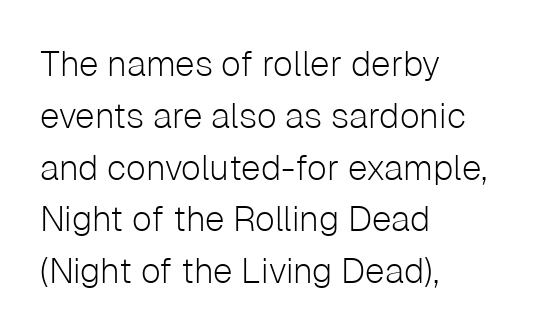
Unbolded letterforms with no extra heft. The face used here is a sans, in the tradition of grotesques and geometrics. Is this a fixed-width face? No — the glyphs have proportional, varying widths. Quick note: not italic, upright. Characters follow at the spacing the type designer built in.
